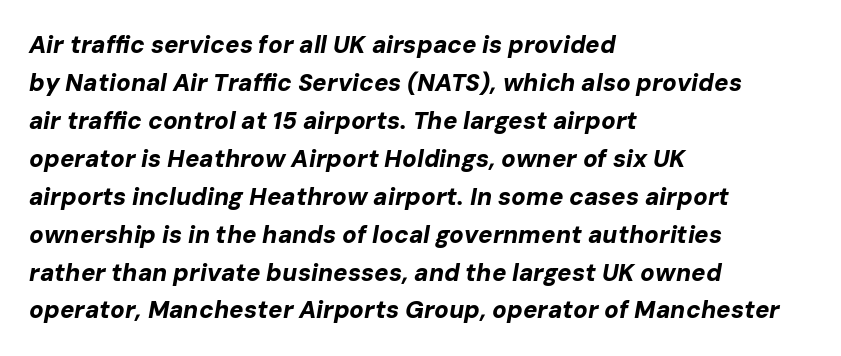
The image shows 24 px bold type, italic (leaning right); set left-aligned, normal line spacing (1.58x), normal letter spacing, not underlined.
